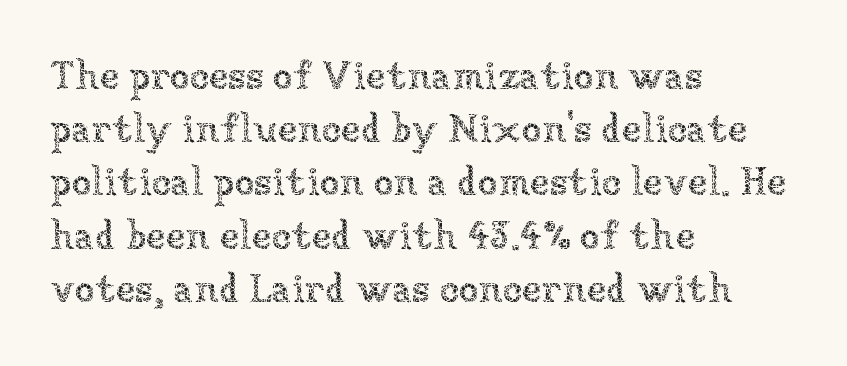
{"italic": "no", "bold": "no", "weight": "thin", "width": "normal", "stroke_contrast": "low", "x_height": "medium", "monospaced": "no", "underline": "no", "align": "left", "line_spacing": "normal", "line_spacing_ratio": 1.33, "letter_spacing": "normal", "letter_spacing_em": 0.0, "glyph_px": 40}
